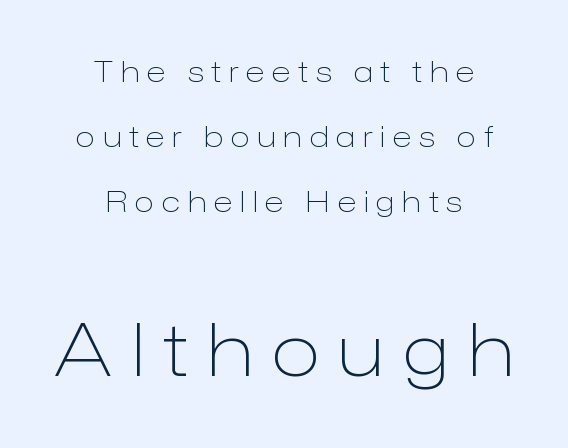
Q: Is the text bold? A: No.
Q: Is the text italic (slanted)? A: No, it is upright.
Q: Is the typeface a serif or a sans-serif typeface? A: Sans-serif.
Q: Is the text underlined? A: No.
Q: How is the paragraph aligned? A: Centered.
Q: Is the spacing between letters normal or unusually wide? A: Unusually wide.
Q: Is the spacing between lines tight, normal or loose? A: Loose.
Q: Which block of text is set in a larger size, the first (top) or the second (bottom)? A: The second (bottom) one.
Q: Width (condensed, normal, or wide)? A: Normal.
Q: Stroke contrast? A: Low.
Q: x-height? A: Medium.
Q: Monospaced? A: No.
